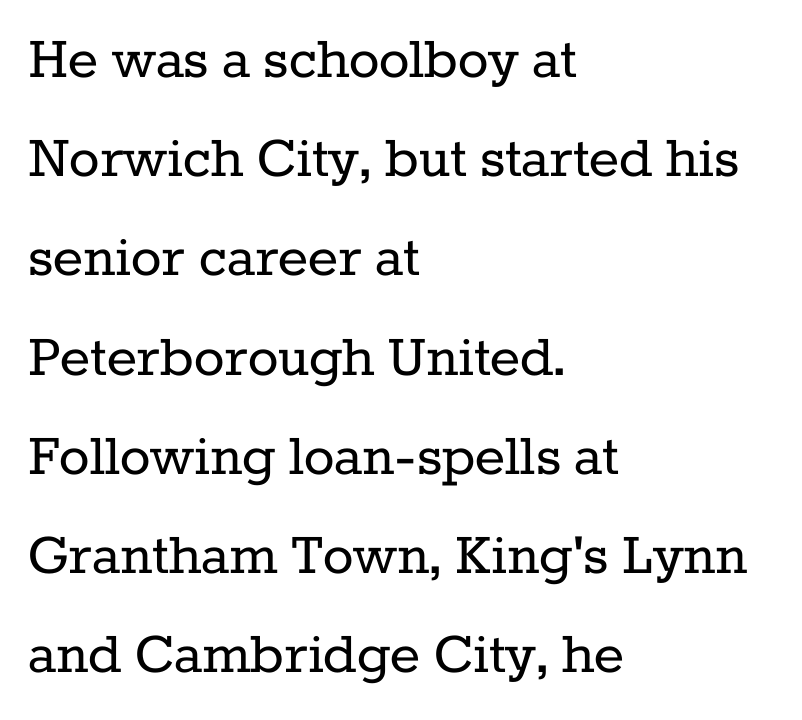
{"serif": "yes", "italic": "no", "bold": "no", "weight": "regular", "width": "normal", "stroke_contrast": "low", "x_height": "medium", "monospaced": "no", "underline": "no", "align": "left", "line_spacing": "normal", "line_spacing_ratio": 1.55, "letter_spacing": "normal", "letter_spacing_em": 0.0, "glyph_px": 64}
